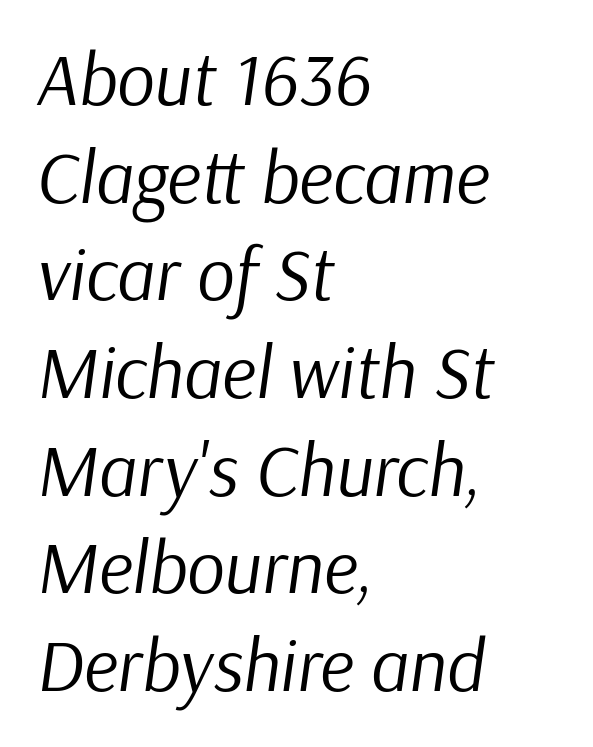
This block has exactly the height ordinary leading produces. Character widths vary here, with narrow letters taking less room than wide ones. This is oblique type, the kind used for emphasis or titles. Beneath every word, the page is bare.
